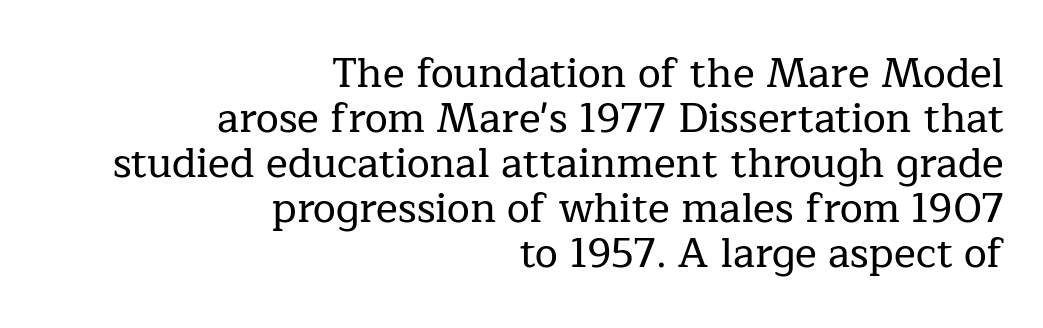
Q: Is the text italic (slanted)? A: No, it is upright.
Q: Is the typeface a serif or a sans-serif typeface? A: Serif.
Q: Is the text underlined? A: No.
Q: How is the paragraph aligned? A: Right-aligned.
Q: Is the spacing between letters normal or unusually wide? A: Normal.
Q: Is the spacing between lines tight, normal or loose? A: Tight.
Q: Width (condensed, normal, or wide)? A: Normal.
Q: Stroke contrast? A: Low.
Q: x-height? A: Medium.
Q: Monospaced? A: No.
